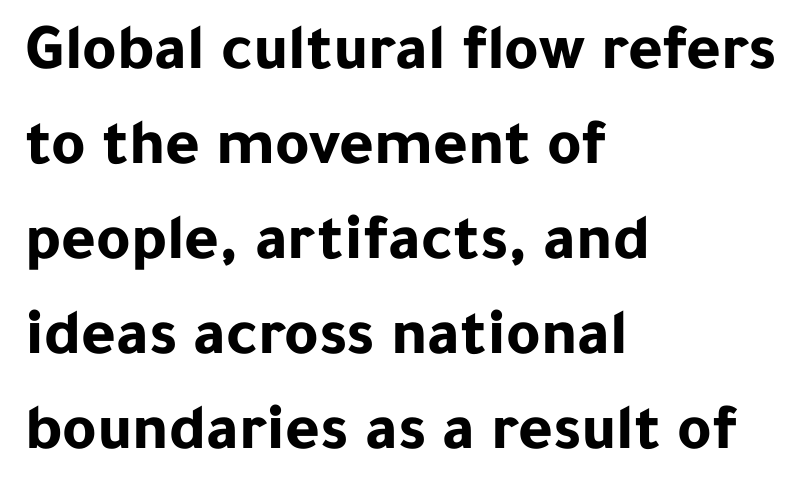
{"serif": "no", "italic": "no", "bold": "yes", "weight": "bold", "width": "normal", "stroke_contrast": "low", "x_height": "medium", "monospaced": "no", "underline": "no", "align": "left", "line_spacing": "normal", "line_spacing_ratio": 1.44, "letter_spacing": "normal", "letter_spacing_em": 0.0, "glyph_px": 66}
